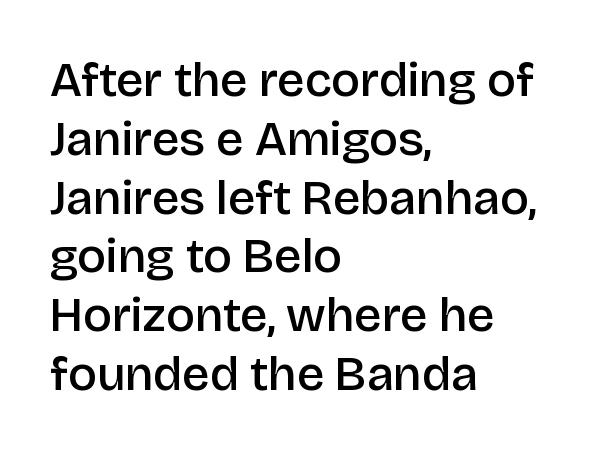
Examine the stroke ends and you'll find no serifs. Tall strokes in this sample are plumb rather than angled. Caption: multi-line text, flush left, ragged right. The rendering uses natural spacing where letterforms have individual widths. The string is rendered with underlining switched off. This sample uses plain, unmodified letter spacing.
